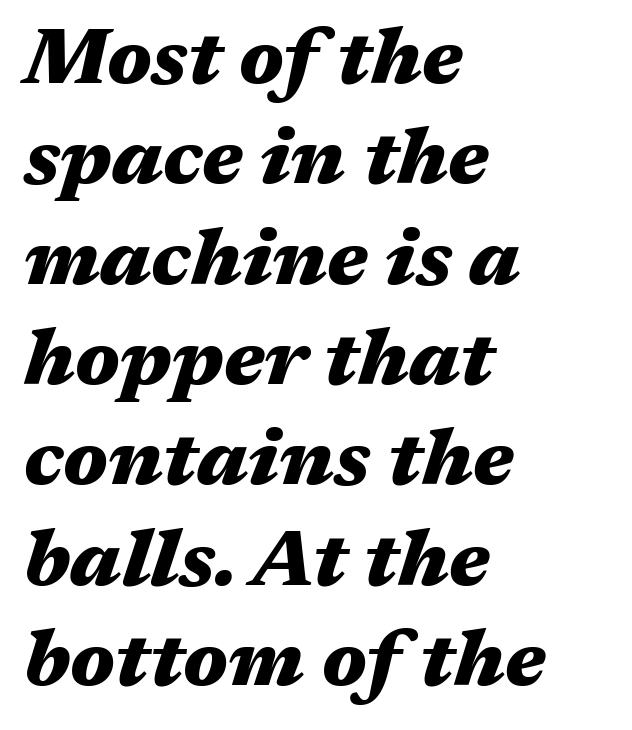
The image shows 79 px heavy, wide type, italic (leaning right); set left-aligned, normal line spacing (1.27x), normal letter spacing, not underlined; medium stroke contrast and a medium x-height.
